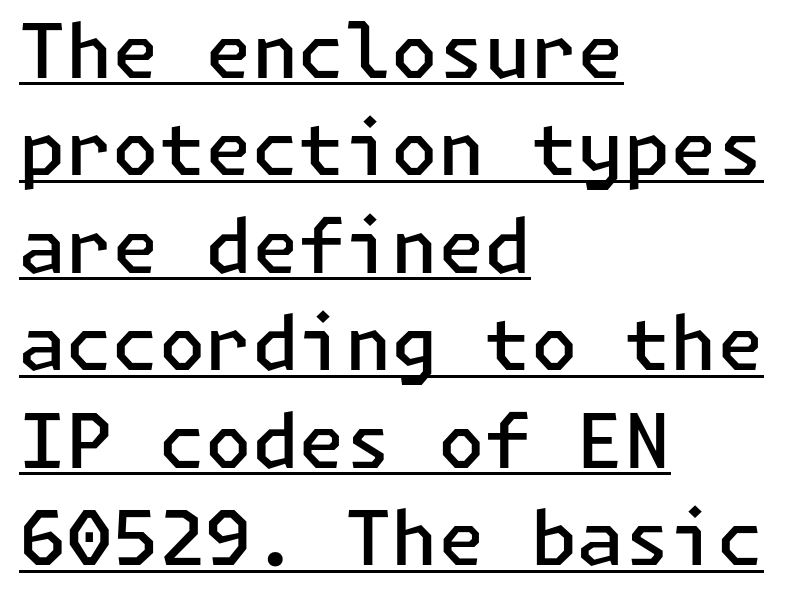
Q: Is the text bold? A: Semi-bold.
Q: Is the text italic (slanted)? A: No, it is upright.
Q: Is the typeface a serif or a sans-serif typeface? A: Sans-serif.
Q: Is the text underlined? A: Yes.
Q: How is the paragraph aligned? A: Left-aligned.
Q: Is the spacing between letters normal or unusually wide? A: Normal.
Q: Is the spacing between lines tight, normal or loose? A: Normal.
Q: Width (condensed, normal, or wide)? A: Normal.
Q: Stroke contrast? A: Low.
Q: x-height? A: Medium.
